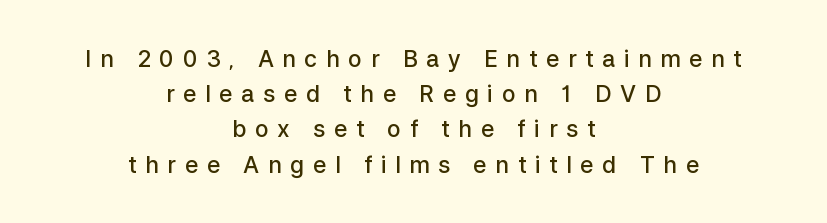
The image shows 23 px text type, upright; set centered, normal line spacing (1.53x), unusually wide letter spacing (+0.37 em), not underlined.
